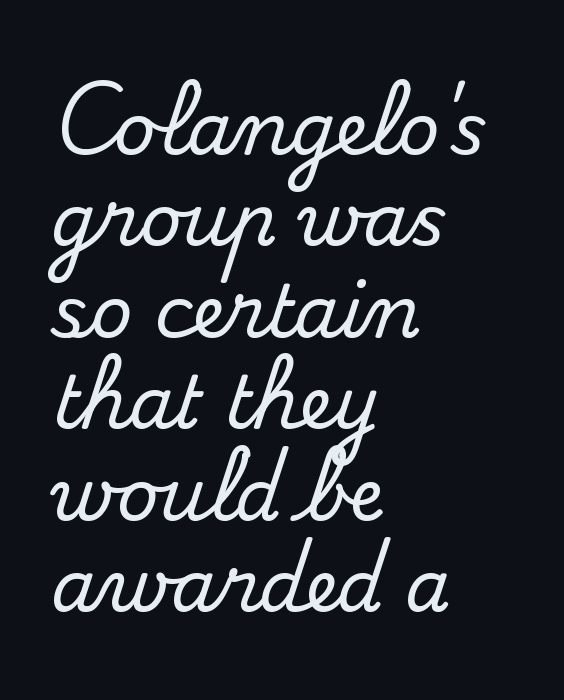
{"width": "normal", "stroke_contrast": "medium", "x_height": "small", "monospaced": "no", "underline": "no", "align": "left", "line_spacing": "normal", "line_spacing_ratio": 1.27, "letter_spacing": "normal", "letter_spacing_em": 0.0, "glyph_px": 72}
